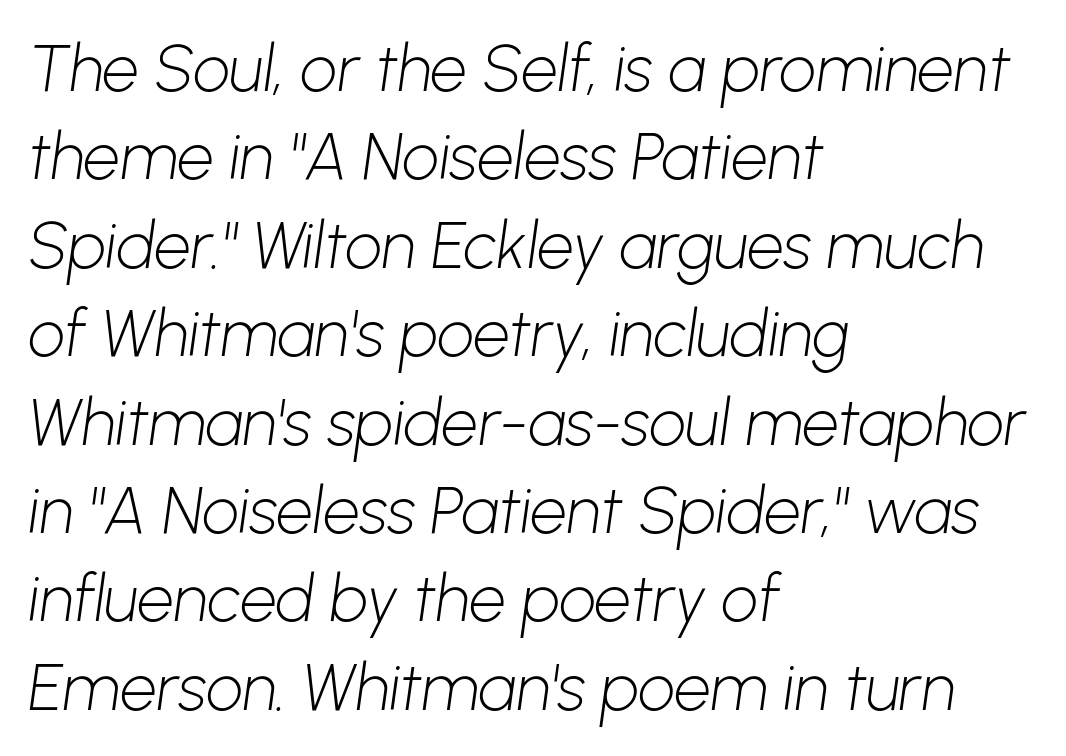
The passage is arranged the way most books set body copy — flush left. A bare baseline throughout the passage. Letterform terminals end flat and unadorned throughout the passage. This reads as an unemphasized weight, regular at the heaviest. You could not count columns in this text — the font is proportionally spaced. Words appear dense and cohesive because spacing is normal.
